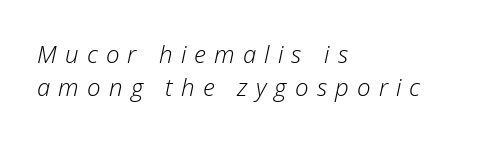
The image shows 24 px text type, italic (leaning right); set left-aligned, normal line spacing (1.37x), unusually wide letter spacing (+0.34 em), not underlined.
